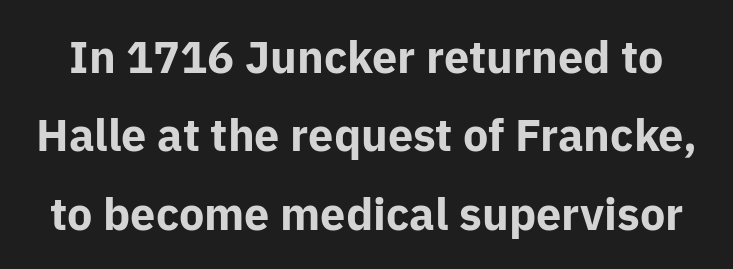
Q: Is the text bold? A: Yes.
Q: Is the text italic (slanted)? A: No, it is upright.
Q: Is the typeface a serif or a sans-serif typeface? A: Sans-serif.
Q: Is the text underlined? A: No.
Q: Is the spacing between letters normal or unusually wide? A: Normal.
Q: Width (condensed, normal, or wide)? A: Normal.
Q: Stroke contrast? A: Low.
Q: x-height? A: Medium.
Q: Monospaced? A: No.
